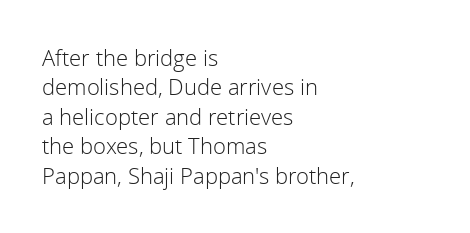
The image shows 22 px text type, upright; set left-aligned, normal line spacing (1.34x), normal letter spacing, not underlined.
